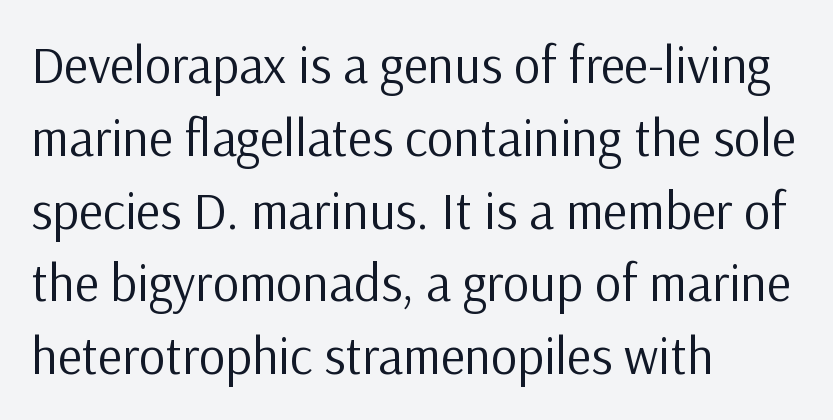
A roman cut, with each character standing at attention. Observe the ordinary spacing: letters are neighbours, not strangers. The letters advance in unequal steps, a hallmark of proportional type. These lines stack with their left ends in a neat column. Descender tails drop into unmarked territory.
